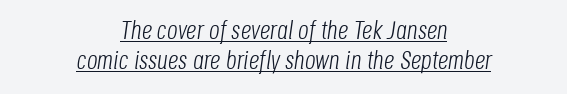
Reading down the block, each line starts at a different indent, mirrored at its end. Quick note: underline on. The glyphs look as if they've been sheared to an angle. Horizontal bands of white between lines are thin slivers. No heavy texture on the line: the type isn't bold. Nobody touched the tracking dial on this one.
